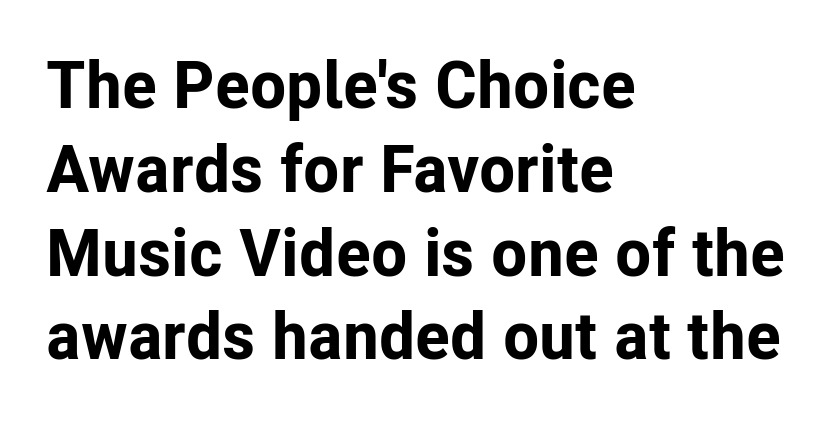
Q: Is the text bold? A: Yes.
Q: Is the text italic (slanted)? A: No, it is upright.
Q: Is the typeface a serif or a sans-serif typeface? A: Sans-serif.
Q: Is the text underlined? A: No.
Q: How is the paragraph aligned? A: Left-aligned.
Q: Is the spacing between letters normal or unusually wide? A: Normal.
Q: Is the spacing between lines tight, normal or loose? A: Normal.
Q: Width (condensed, normal, or wide)? A: Normal.
Q: Stroke contrast? A: Low.
Q: x-height? A: Medium.
Q: Monospaced? A: No.
